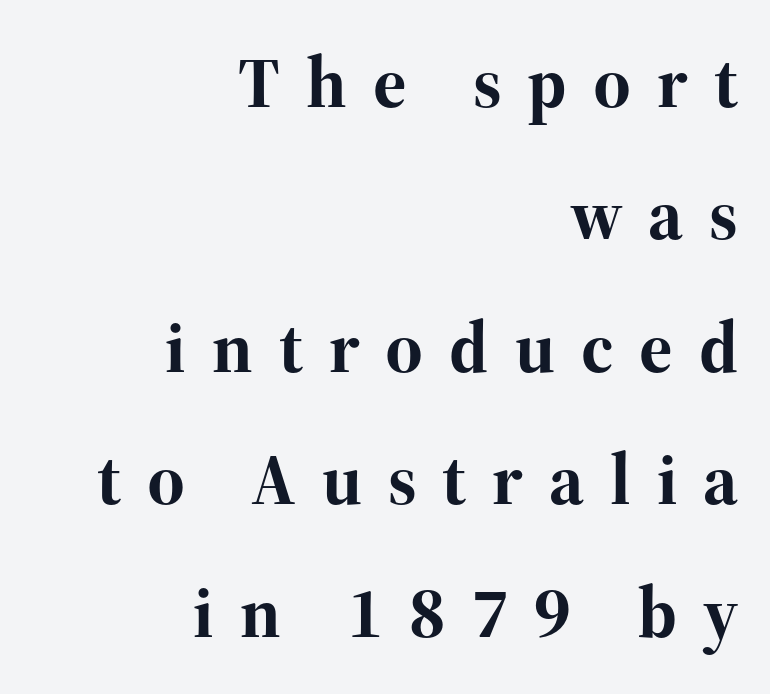
Q: Is the text bold? A: Yes.
Q: Is the text italic (slanted)? A: No, it is upright.
Q: Is the typeface a serif or a sans-serif typeface? A: Serif.
Q: Is the text underlined? A: No.
Q: How is the paragraph aligned? A: Right-aligned.
Q: Is the spacing between letters normal or unusually wide? A: Unusually wide.
Q: Width (condensed, normal, or wide)? A: Normal.
Q: Stroke contrast? A: High.
Q: x-height? A: Medium.
Q: Monospaced? A: No.
